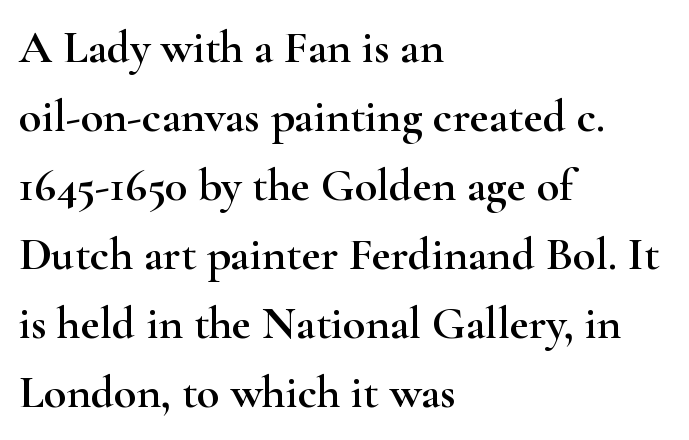
Q: Is the text italic (slanted)? A: No, it is upright.
Q: Is the typeface a serif or a sans-serif typeface? A: Serif.
Q: Is the text underlined? A: No.
Q: How is the paragraph aligned? A: Left-aligned.
Q: Is the spacing between letters normal or unusually wide? A: Normal.
Q: Is the spacing between lines tight, normal or loose? A: Normal.
Q: Width (condensed, normal, or wide)? A: Wide.
Q: Stroke contrast? A: High.
Q: x-height? A: Small.
Q: Monospaced? A: No.
